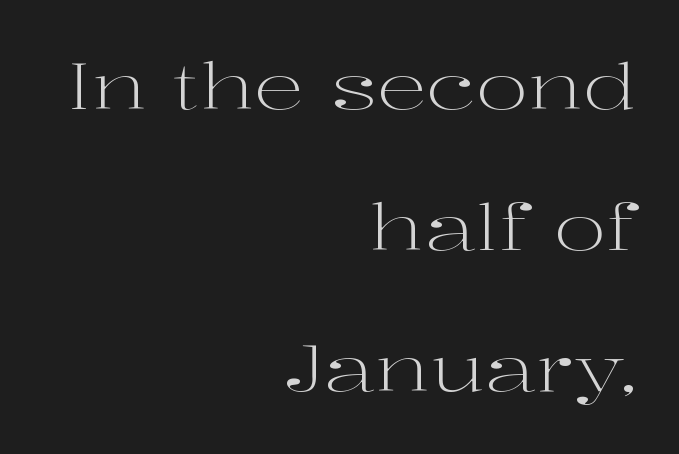
The lines are quadded right. Unlike a clean sans, this face finishes its strokes with serifs. This is roman type, the default non-slanted kind. Stems here are at most as thick as an everyday book face.
